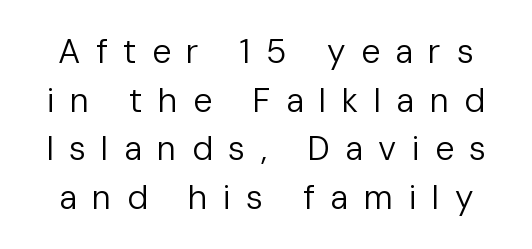
Descenders are the only things crossing below the line. Vertically, the passage feels balanced, rows spaced as you'd expect. Glyph-to-glyph distance is far greater than everyday printed text. Looks like regular typesetting: each glyph gets only the width it needs. Compared with a typical body face, this is equally light or lighter still.
